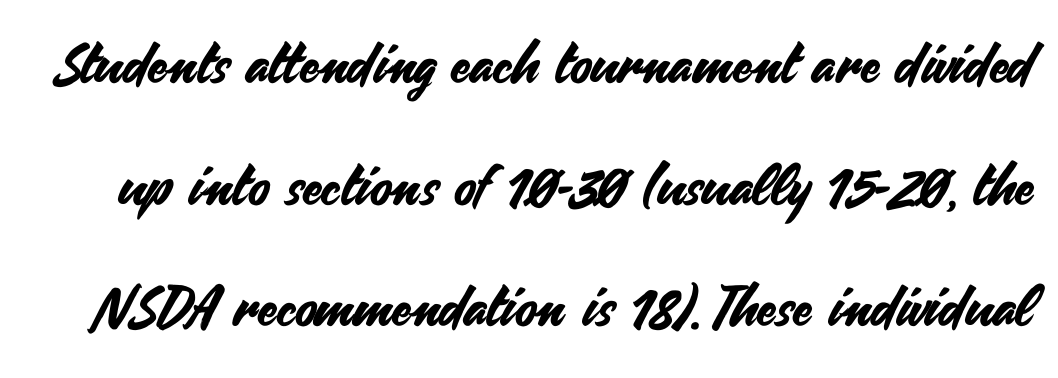
{"serif": "no", "width": "normal", "stroke_contrast": "medium", "x_height": "small", "monospaced": "no", "underline": "no", "line_spacing": "loose", "line_spacing_ratio": 2.17, "letter_spacing": "normal", "letter_spacing_em": 0.0, "glyph_px": 56}
